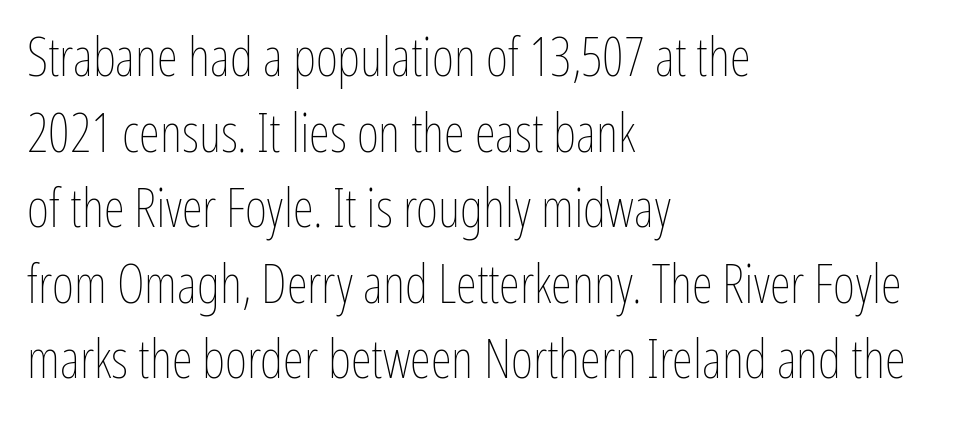
Q: Is the text bold? A: No.
Q: Is the text italic (slanted)? A: No, it is upright.
Q: Is the text underlined? A: No.
Q: How is the paragraph aligned? A: Left-aligned.
Q: Is the spacing between letters normal or unusually wide? A: Normal.
Q: Is the spacing between lines tight, normal or loose? A: Normal.
Q: Width (condensed, normal, or wide)? A: Condensed.
Q: Stroke contrast? A: Low.
Q: x-height? A: Medium.
Q: Monospaced? A: No.
